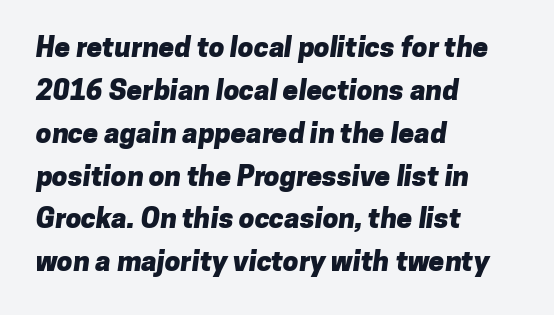
In CSS terms this would be text-align: left. Regarding leading, the lines here are spaced in the standard way. The font family rendered here belongs to the sans-serif group. Only glyphs here, with clear space below each row.
